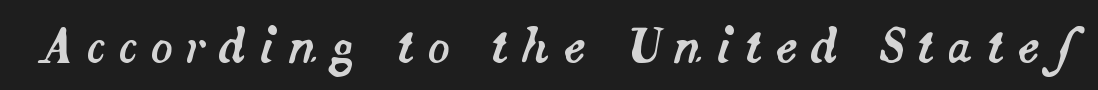
The type is letterspaced generously, with wide tracking. Letters rest on an invisible, unmarked baseline. The typography opts for an oblique posture over an upright one. Character widths vary here, with narrow letters taking less room than wide ones.
